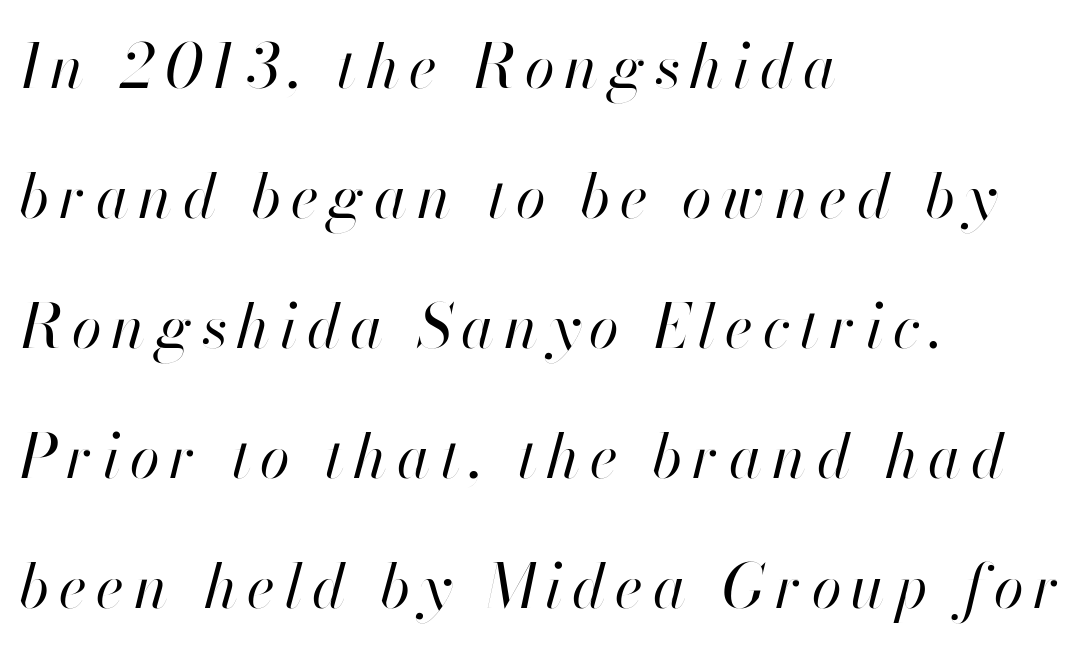
The specimen omits any rule beneath the text block's lines. Letters have the restrained weight of plain body copy at most. The compositor pushed each line to the left boundary. Do the characters align in a grid? No, the font is proportional.
